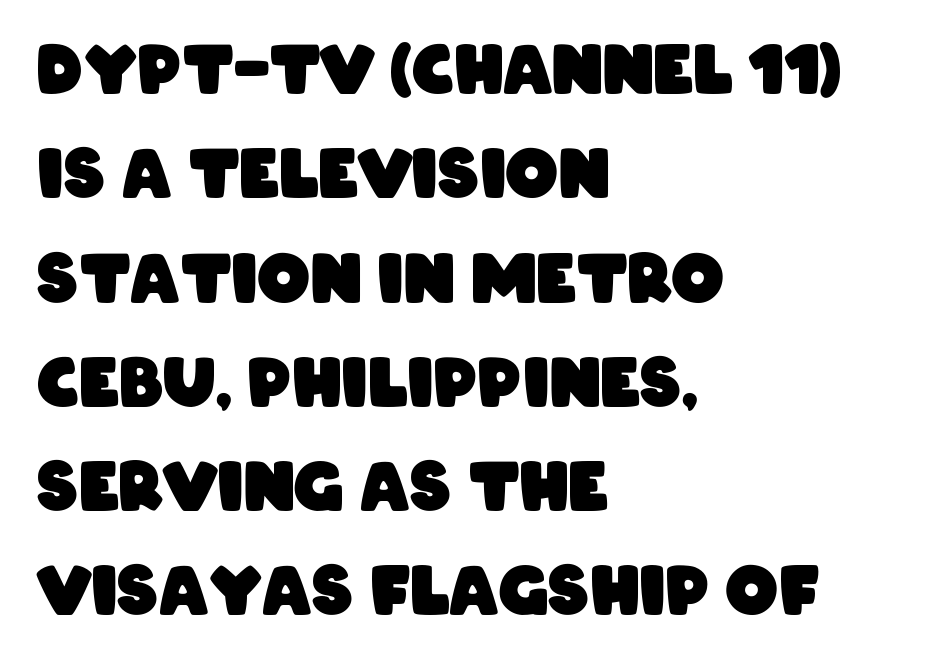
{"serif": "no", "bold": "yes", "weight": "heavy", "width": "condensed", "stroke_contrast": "low", "x_height": "large", "monospaced": "no", "underline": "no", "align": "left", "line_spacing": "normal", "line_spacing_ratio": 1.58, "letter_spacing": "normal", "letter_spacing_em": 0.0, "glyph_px": 66}
